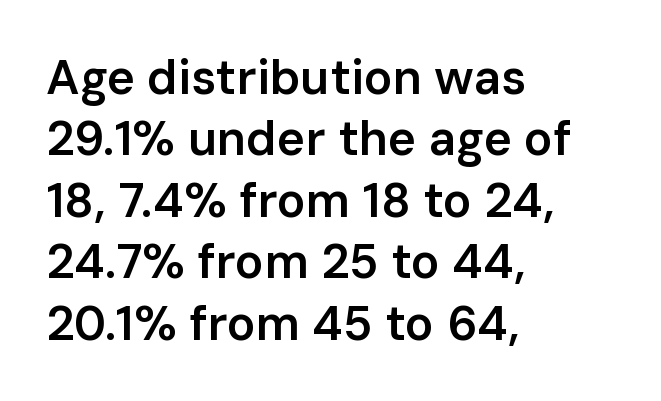
The image shows 48 px semibold sans-serif type, upright; set left-aligned, normal line spacing (1.28x), normal letter spacing, not underlined; low stroke contrast and a medium x-height.
